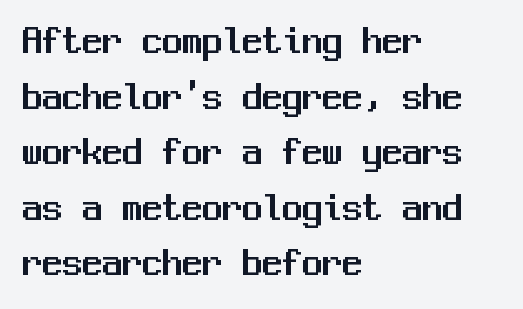
{"serif": "no", "italic": "no", "width": "normal", "stroke_contrast": "medium", "x_height": "medium", "monospaced": "yes", "underline": "no", "align": "left", "line_spacing": "normal", "line_spacing_ratio": 1.39, "letter_spacing": "normal", "letter_spacing_em": 0.0, "glyph_px": 40}
